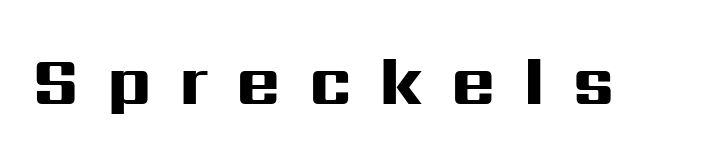
{"serif": "no", "italic": "no", "bold": "yes", "weight": "heavy", "width": "wide", "stroke_contrast": "high", "x_height": "medium", "monospaced": "no", "underline": "no", "letter_spacing": "wide", "letter_spacing_em": 0.42, "glyph_px": 67}
